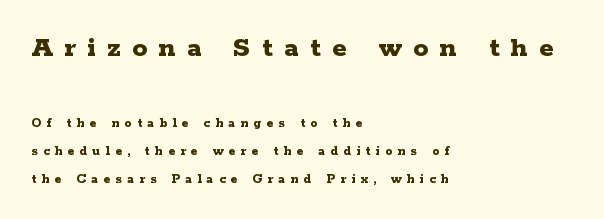
Q: Is the text bold? A: Yes.
Q: Is the text italic (slanted)? A: No, it is upright.
Q: Is the typeface a serif or a sans-serif typeface? A: Serif.
Q: Is the text underlined? A: No.
Q: How is the paragraph aligned? A: Left-aligned.
Q: Is the spacing between letters normal or unusually wide? A: Unusually wide.
Q: Is the spacing between lines tight, normal or loose? A: Loose.
Q: Which block of text is set in a larger size, the first (top) or the second (bottom)? A: The first (top) one.
Q: Width (condensed, normal, or wide)? A: Wide.
Q: Stroke contrast? A: Low.
Q: x-height? A: Medium.
Q: Monospaced? A: No.
